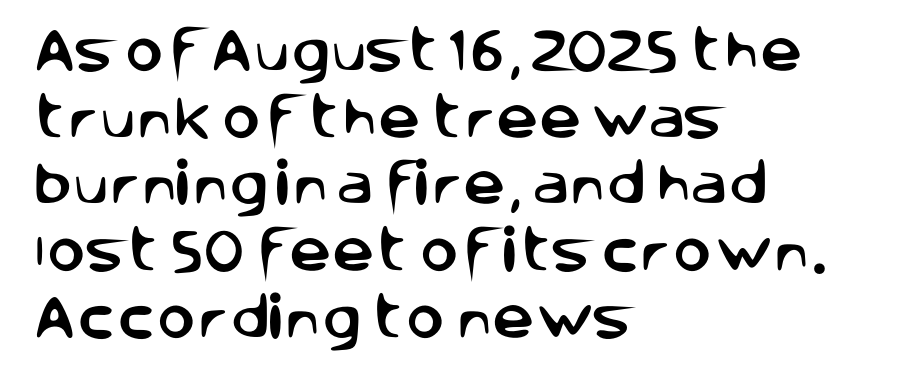
The image shows 47 px sans-serif type, upright; set left-aligned, normal line spacing (1.42x), normal letter spacing, not underlined; low stroke contrast and a large x-height.
